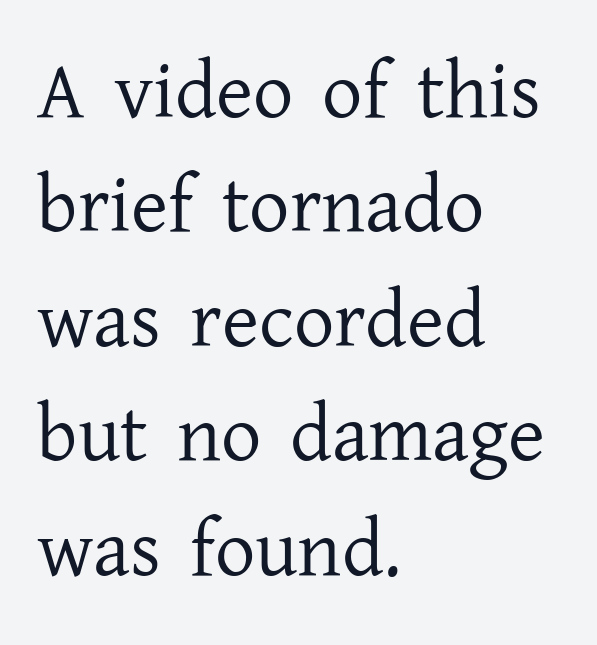
Q: Is the text bold? A: No.
Q: Is the text italic (slanted)? A: No, it is upright.
Q: Is the typeface a serif or a sans-serif typeface? A: Serif.
Q: Is the text underlined? A: No.
Q: How is the paragraph aligned? A: Left-aligned.
Q: Is the spacing between letters normal or unusually wide? A: Normal.
Q: Is the spacing between lines tight, normal or loose? A: Normal.
Q: Width (condensed, normal, or wide)? A: Normal.
Q: Stroke contrast? A: Low.
Q: x-height? A: Medium.
Q: Monospaced? A: No.
